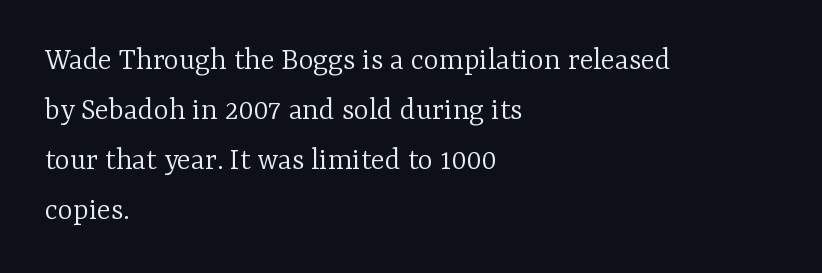
Is this a fixed-width face? No — the glyphs have proportional, varying widths. No extra ink here — the face is not bold. The words here are not underlined. One-word summary of the alignment: left. No extra tracking has been applied to these lines.
